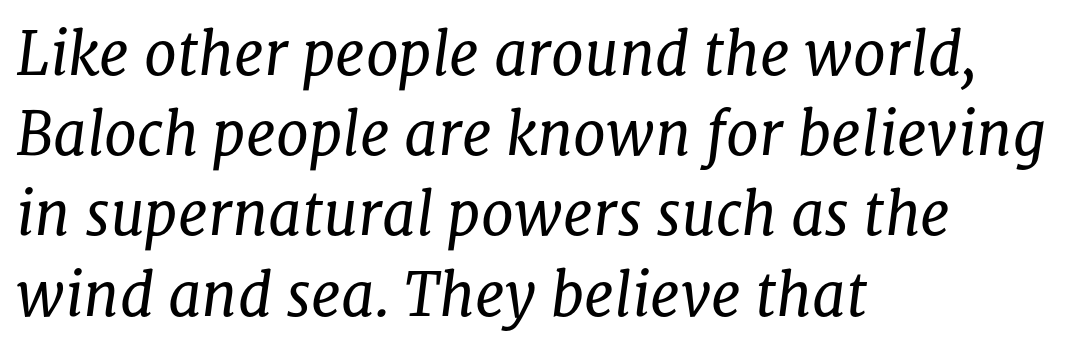
{"serif": "yes", "italic": "yes", "lean": "right", "slant_degrees": 8, "bold": "no", "weight": "regular", "width": "normal", "stroke_contrast": "low", "x_height": "medium", "monospaced": "no", "underline": "no", "align": "left", "line_spacing": "normal", "line_spacing_ratio": 1.36, "letter_spacing": "normal", "letter_spacing_em": 0.0, "glyph_px": 59}
